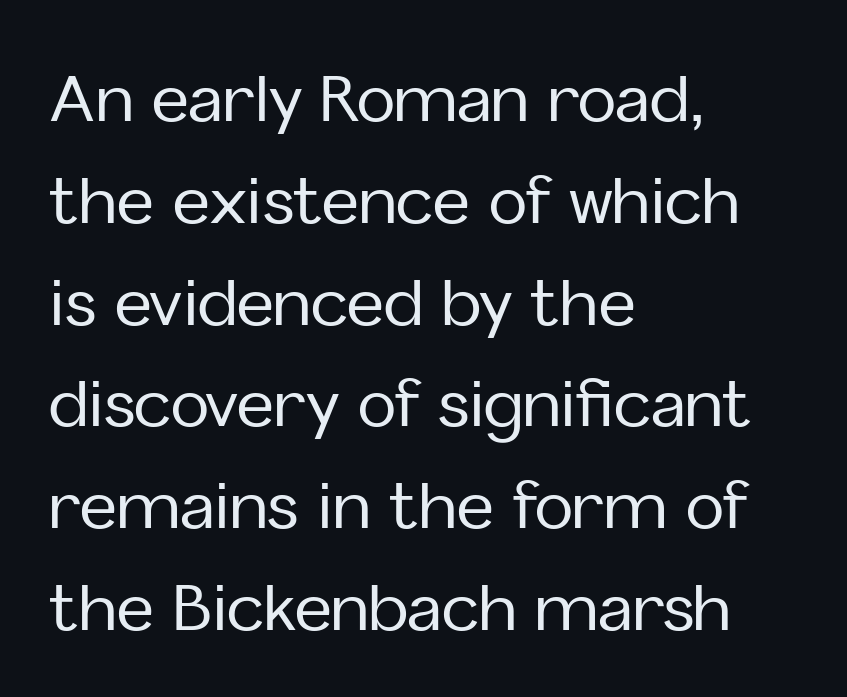
Line spacing here is normal. Check where the strokes stop: nothing finishes them off — pure sans. Note the varied advance widths — an 'i' is clearly narrower than an 'm'. Quick note: not italic, upright. The lines are quadded left. Decoration check: the copy has no underline.
